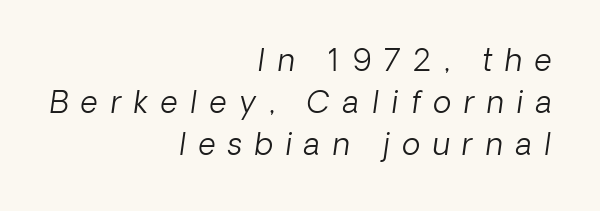
Bold? No — there's no thickening of the strokes. Nothing sits at the stroke ends, so this counts as sans-serif. The lines are quadded right. Leading: standard. Spacing verdict: proportional, widths tailored to each character.
